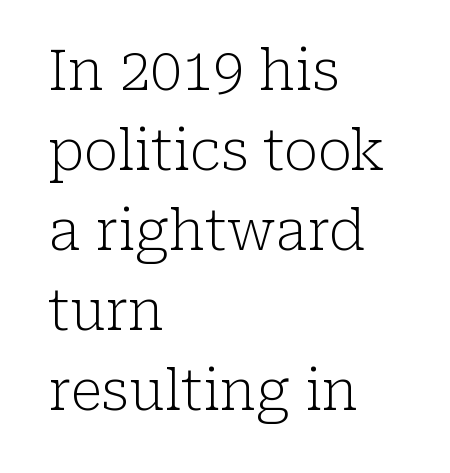
Q: Is the text bold? A: No.
Q: Is the text italic (slanted)? A: No, it is upright.
Q: Is the typeface a serif or a sans-serif typeface? A: Serif.
Q: Is the text underlined? A: No.
Q: How is the paragraph aligned? A: Left-aligned.
Q: Is the spacing between letters normal or unusually wide? A: Normal.
Q: Is the spacing between lines tight, normal or loose? A: Normal.
Q: Width (condensed, normal, or wide)? A: Normal.
Q: Stroke contrast? A: Low.
Q: x-height? A: Medium.
Q: Monospaced? A: No.
